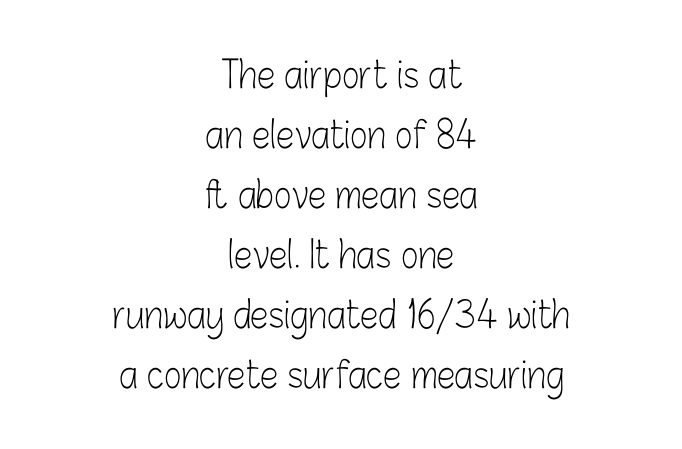
This rendering features lettering with no underline. If you drew a line through each stem, it would be perfectly vertical. A centered setting, common on invitations and titles, is used for this passage. Students, observe: this is what conventionally led text looks like.
